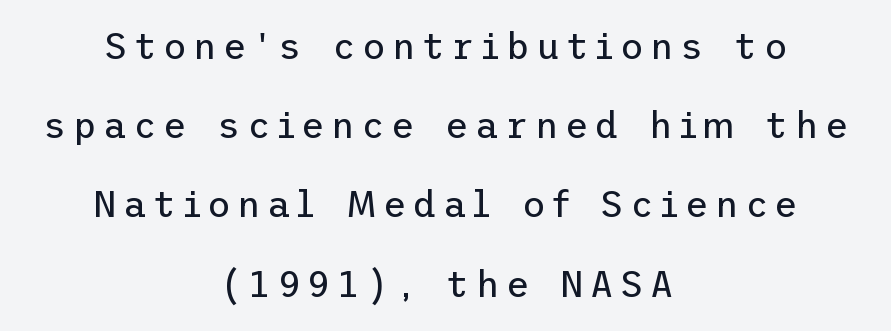
The image shows 36 px regular-weight sans-serif type, upright; set centered, loose line spacing (2.2x), not underlined; low stroke contrast and a medium x-height.
